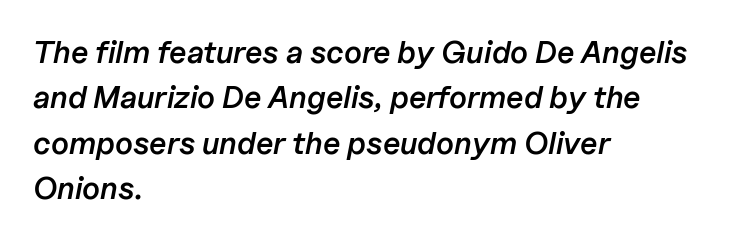
The image shows 31 px semibold type, italic (leaning right); set left-aligned, normal line spacing (1.46x), normal letter spacing, not underlined; low stroke contrast and a medium x-height.
